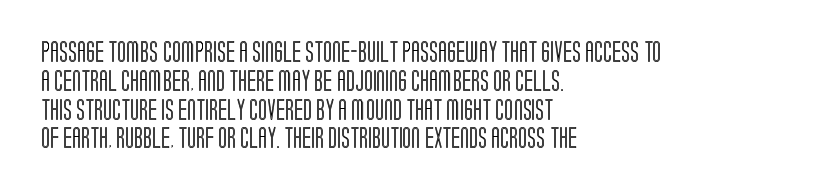
The compositor pushed each line to the left boundary. The strip under each line holds only bare page. When letters stand straight like this, we call the style roman or upright. Letter spacing: default. In terms of leading, this rendering sits right in the middle.
